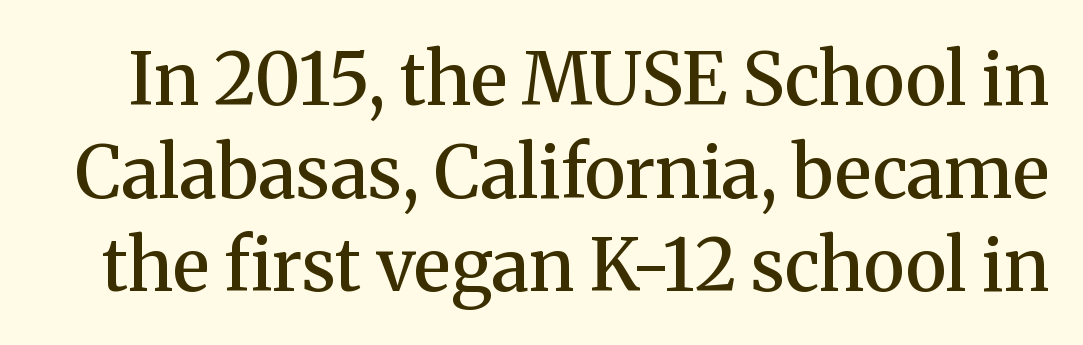
The image shows 72 px semibold serif type, upright; set normal line spacing (1.29x), normal letter spacing, not underlined; medium stroke contrast and a medium x-height.
